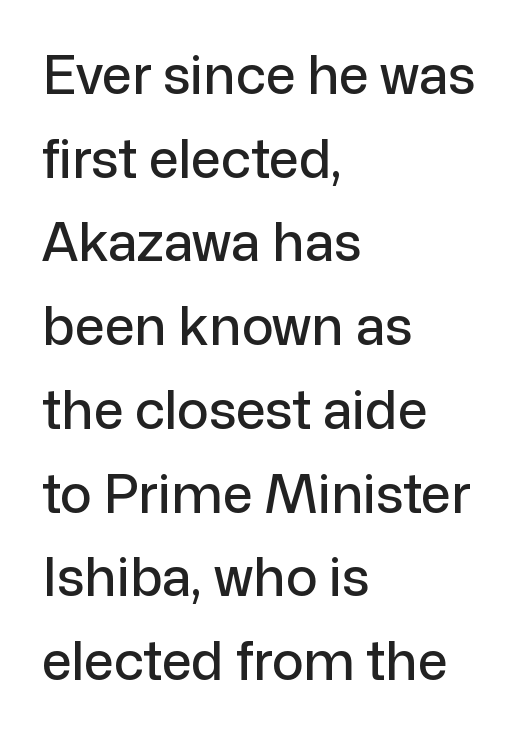
The line texture is even and compact thanks to regular tracking. The lines are quadded left. The lettering holds an erect, upright posture throughout. Regarding leading, the lines here are spaced in the standard way. These lines are rendered in a variable-pitch font.
